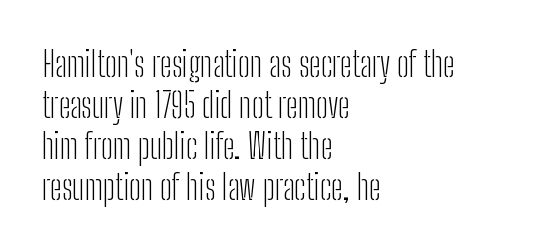
Nope, no serifs anywhere on these letters. Reading down the block, your eye returns to a fixed left position each line. Stems here are at most as thick as an everyday book face. Unlike italic type, these characters show no tilt at all. Character widths vary here, with narrow letters taking less room than wide ones.
